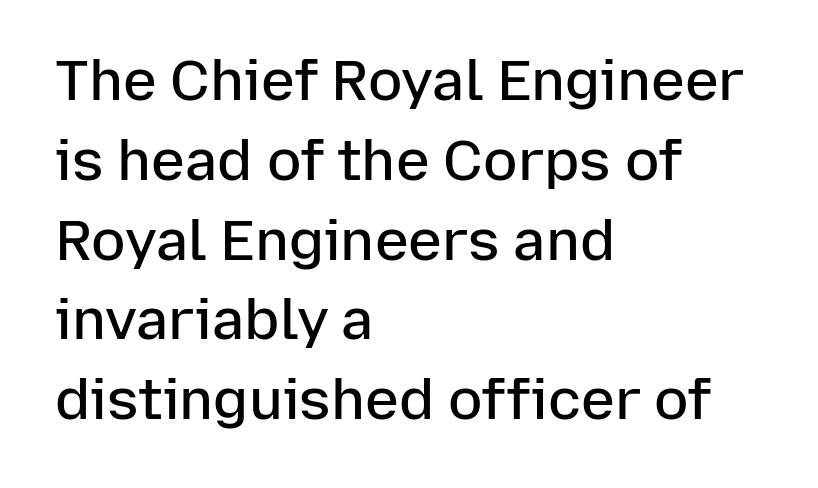
{"serif": "no", "italic": "no", "bold": "semi", "weight": "semibold", "width": "normal", "stroke_contrast": "low", "x_height": "medium", "monospaced": "no", "underline": "no", "align": "left", "line_spacing": "normal", "line_spacing_ratio": 1.4, "letter_spacing": "normal", "letter_spacing_em": 0.0, "glyph_px": 57}
